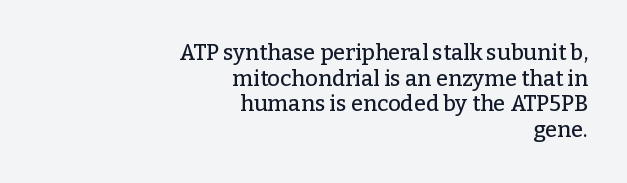
Q: Is the text italic (slanted)? A: No, it is upright.
Q: Is the text underlined? A: No.
Q: How is the paragraph aligned? A: Right-aligned.
Q: Is the spacing between letters normal or unusually wide? A: Normal.
